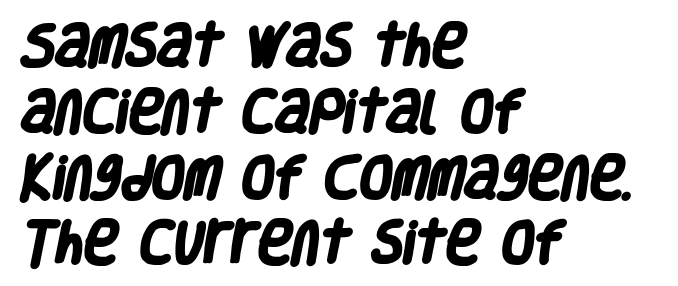
Q: Is the text bold? A: Yes.
Q: Is the typeface a serif or a sans-serif typeface? A: Sans-serif.
Q: Is the text underlined? A: No.
Q: How is the paragraph aligned? A: Left-aligned.
Q: Is the spacing between letters normal or unusually wide? A: Normal.
Q: Is the spacing between lines tight, normal or loose? A: Normal.
Q: Width (condensed, normal, or wide)? A: Condensed.
Q: Stroke contrast? A: Low.
Q: x-height? A: Large.
Q: Monospaced? A: No.
